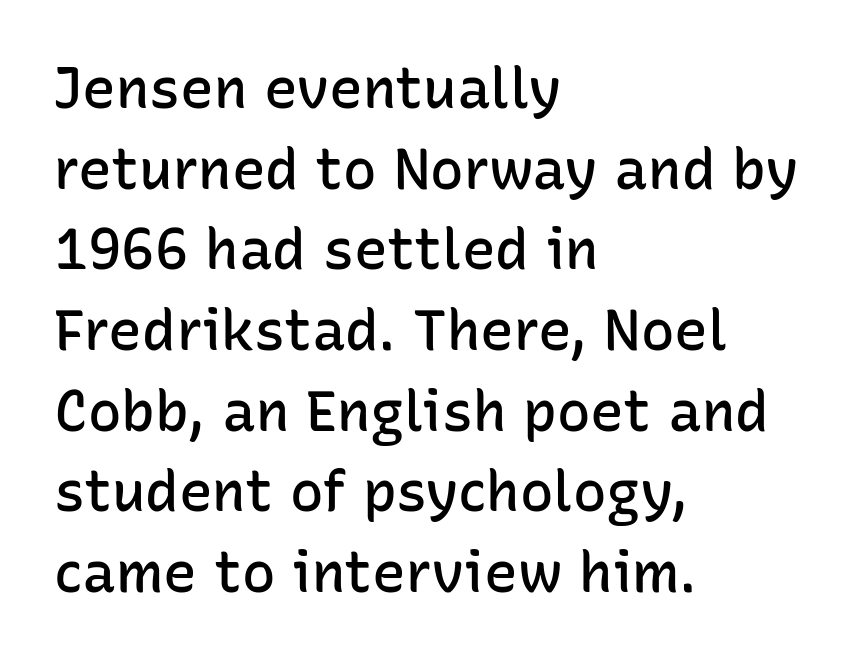
{"serif": "no", "italic": "no", "bold": "semi", "weight": "semibold", "width": "normal", "stroke_contrast": "low", "x_height": "medium", "monospaced": "no", "underline": "no", "align": "left", "line_spacing": "normal", "line_spacing_ratio": 1.44, "letter_spacing": "normal", "letter_spacing_em": 0.0, "glyph_px": 56}
